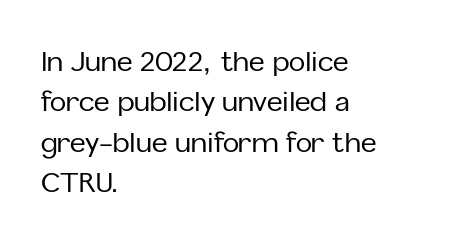
The image shows 27 px text type, upright; set left-aligned, normal line spacing (1.5x), normal letter spacing, not underlined.
